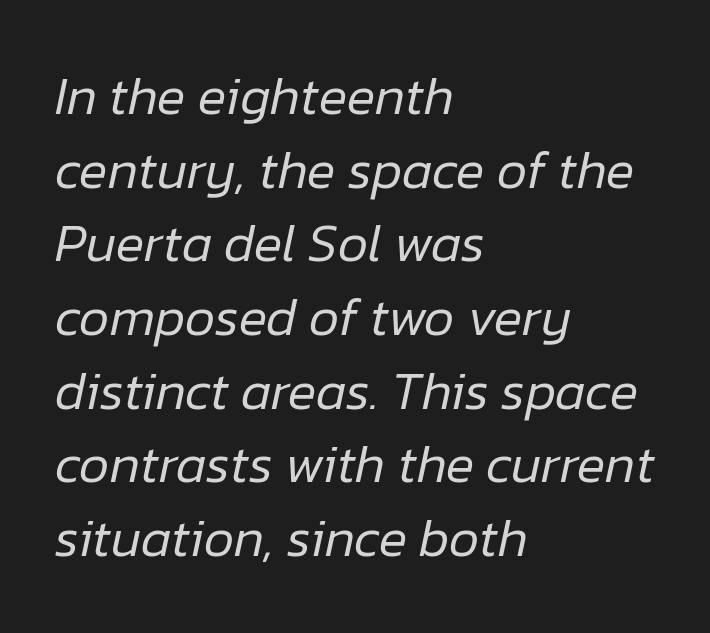
Q: Is the text bold? A: No.
Q: Is the text italic (slanted)? A: Yes, it leans right by about 12 degrees.
Q: Is the text underlined? A: No.
Q: How is the paragraph aligned? A: Left-aligned.
Q: Is the spacing between letters normal or unusually wide? A: Normal.
Q: Is the spacing between lines tight, normal or loose? A: Normal.
Q: Width (condensed, normal, or wide)? A: Normal.
Q: Stroke contrast? A: Low.
Q: x-height? A: Medium.
Q: Monospaced? A: No.
